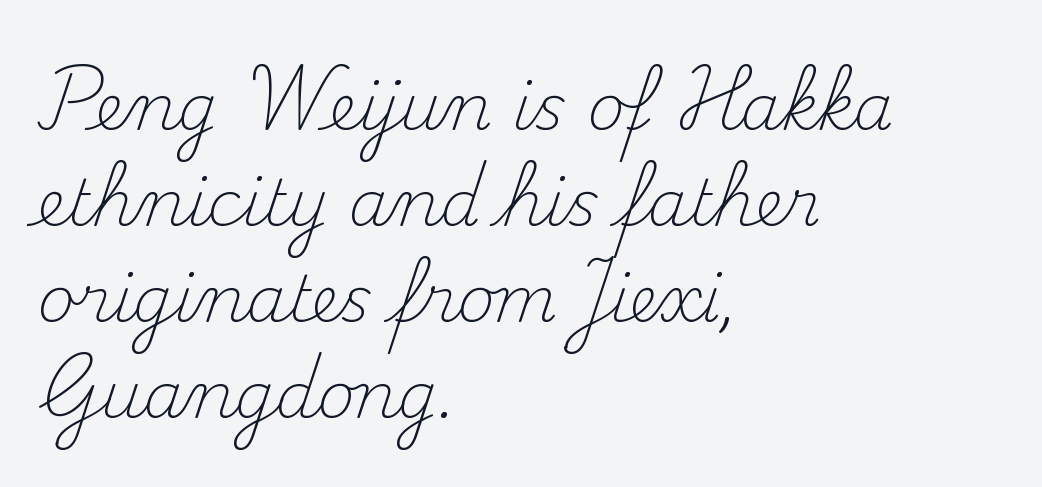
Stroke mass is kept to a normal reading level or below. Varying glyph widths throughout — classic text-font behaviour. The rag falls on the right side of this text block. A bare baseline throughout the passage. Vertical spacing — default.
